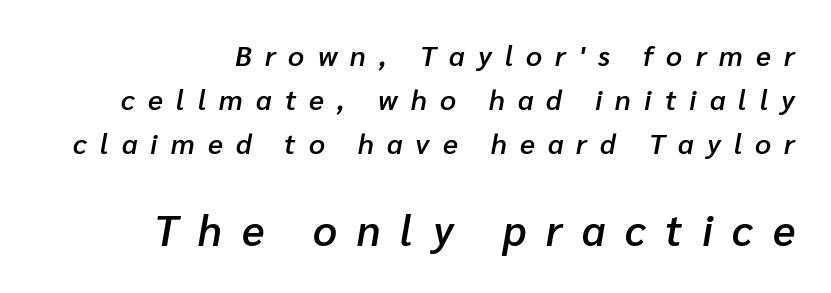
Here the designer chose a conventional face with non-uniform glyph widths. Typographic density is moderately raised because the face is semibold. These lines sit exactly where default settings would place them. Line endings align vertically; line beginnings do not. An italicized treatment has been applied to the whole sample. Plain, unruled lines of type.
